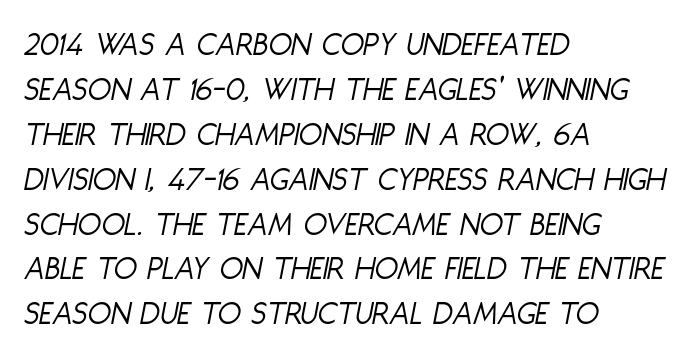
The image shows 34 px light, condensed type, italic (leaning right); set left-aligned, normal line spacing (1.32x), normal letter spacing, not underlined; low stroke contrast and a large x-height.
